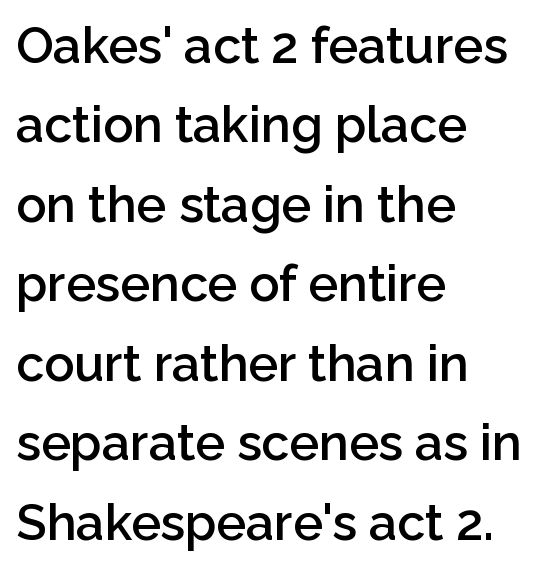
The face used here is proportionally spaced, like ordinary book or web type. The rendering uses a moderate line-height, typical for paragraphs. Glance below the letters and you will spot only blank space. Each letter's strokes conclude bluntly, with no projecting serifs. The face used here is rendered with its standard letterfit. The axis of the letterforms is exactly vertical.
